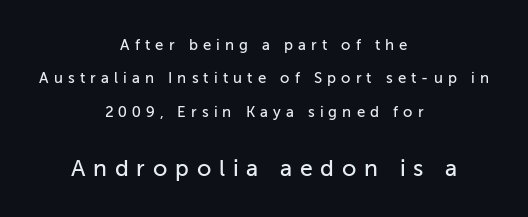
This is roman type, the default non-slanted kind. In CSS terms this would be text-align: center. This sample uses expanded letter spacing, leaving extra air between glyphs. You could fit nearly another row in the gap between these rows. Nobody drew a line under any word here. The face used here appears at its bigger size in the lower chunk.
